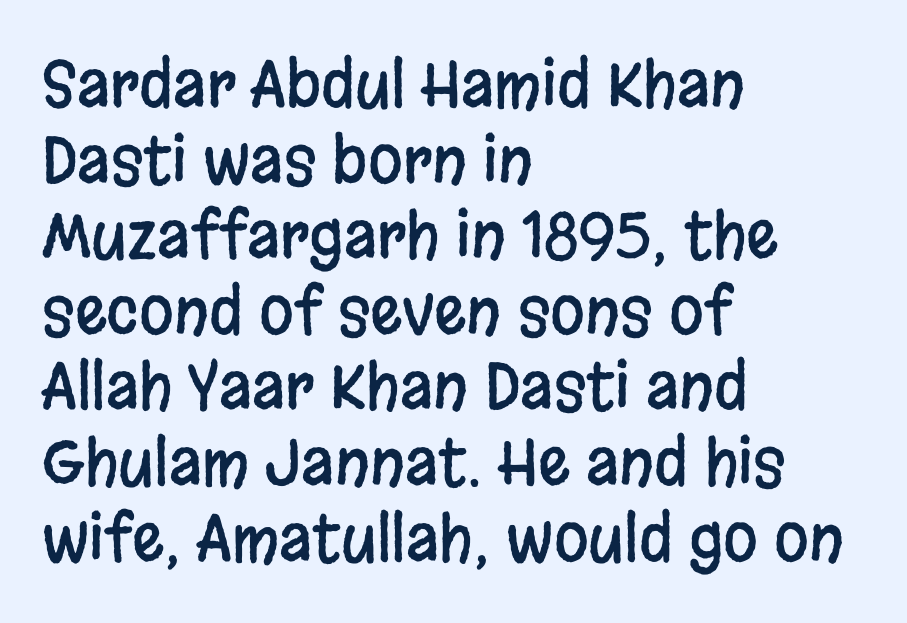
Type without underlining. This sample has the flowing, uneven cadence of proportional lettering. This sample uses plain, unmodified letter spacing. In terms of letterform style, serifs are entirely absent. Italic? Not at all — the glyphs are vertical.
